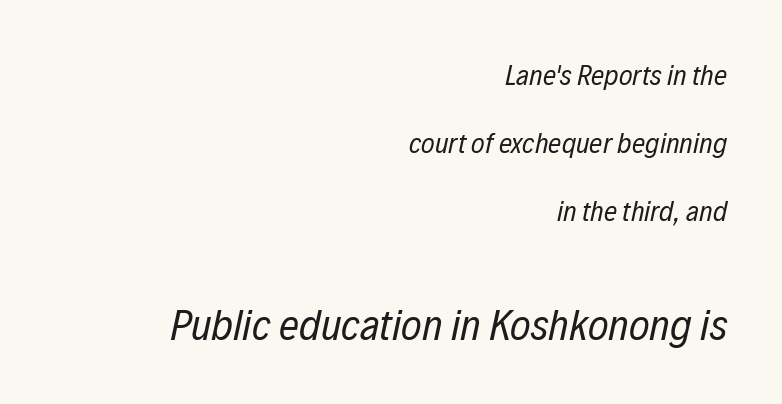
{"italic": "yes", "lean": "right", "slant_degrees": 12, "bold": "no", "weight": "regular", "width": "condensed", "stroke_contrast": "low", "x_height": "medium", "monospaced": "no", "underline": "no", "align": "right", "line_spacing": "loose", "line_spacing_ratio": 2.35, "letter_spacing": "normal", "letter_spacing_em": 0.0, "larger_block": "second", "size_ratio": 1.52, "glyph_px": 44}
